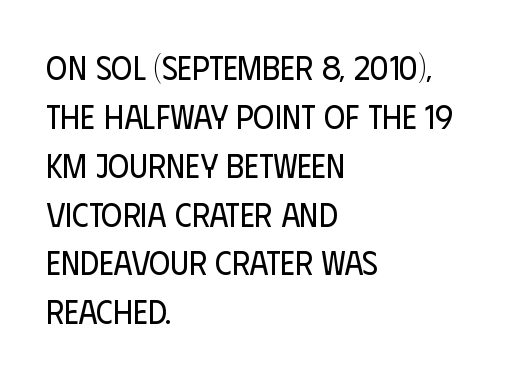
Q: Is the text bold? A: No.
Q: Is the text italic (slanted)? A: No, it is upright.
Q: Is the typeface a serif or a sans-serif typeface? A: Sans-serif.
Q: Is the text underlined? A: No.
Q: How is the paragraph aligned? A: Left-aligned.
Q: Is the spacing between letters normal or unusually wide? A: Normal.
Q: Is the spacing between lines tight, normal or loose? A: Normal.
Q: Width (condensed, normal, or wide)? A: Condensed.
Q: Stroke contrast? A: Low.
Q: x-height? A: Large.
Q: Monospaced? A: No.
